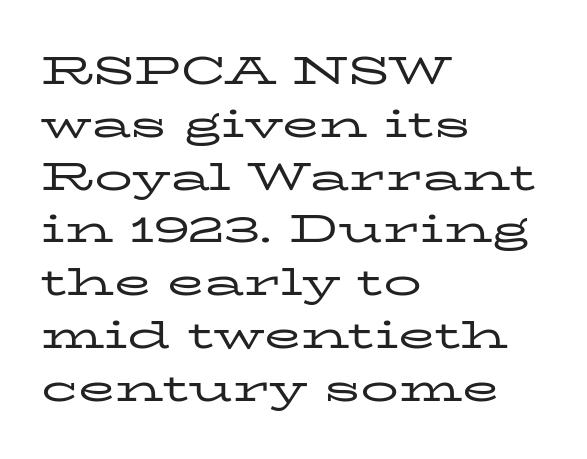
{"serif": "yes", "italic": "no", "bold": "no", "weight": "regular", "width": "wide", "stroke_contrast": "low", "x_height": "medium", "monospaced": "no", "underline": "no", "align": "left", "line_spacing": "normal", "line_spacing_ratio": 1.39, "letter_spacing": "normal", "letter_spacing_em": 0.0, "glyph_px": 38}
